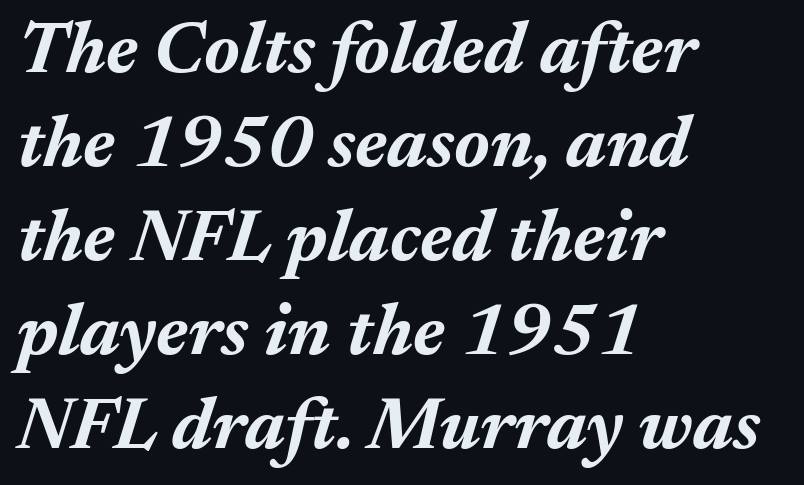
Q: Is the text bold? A: Yes.
Q: Is the text italic (slanted)? A: Yes, it leans right by about 17 degrees.
Q: Is the text underlined? A: No.
Q: How is the paragraph aligned? A: Left-aligned.
Q: Is the spacing between letters normal or unusually wide? A: Normal.
Q: Is the spacing between lines tight, normal or loose? A: Normal.
Q: Width (condensed, normal, or wide)? A: Normal.
Q: Stroke contrast? A: Medium.
Q: x-height? A: Medium.
Q: Monospaced? A: No.
